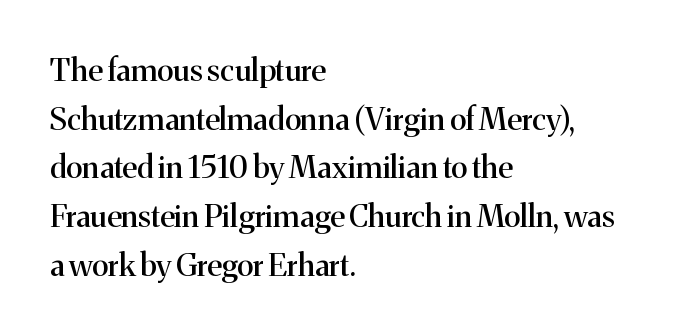
The words here are not underlined. Each letter keeps its own natural width here, so spacing adapts to shape. Does the leading feel generous? No, just average. Designer's note — italics off, roman on. Spacing between characters is what you'd get straight out of the box. Notice how the passage keeps a crisp vertical edge on the left only.
